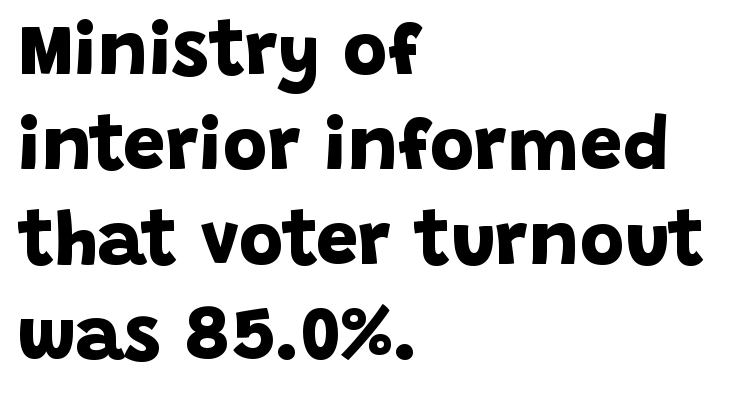
Q: Is the text bold? A: Yes.
Q: Is the typeface a serif or a sans-serif typeface? A: Sans-serif.
Q: Is the text underlined? A: No.
Q: How is the paragraph aligned? A: Left-aligned.
Q: Is the spacing between letters normal or unusually wide? A: Normal.
Q: Is the spacing between lines tight, normal or loose? A: Normal.
Q: Width (condensed, normal, or wide)? A: Normal.
Q: Stroke contrast? A: Low.
Q: x-height? A: Large.
Q: Monospaced? A: No.
